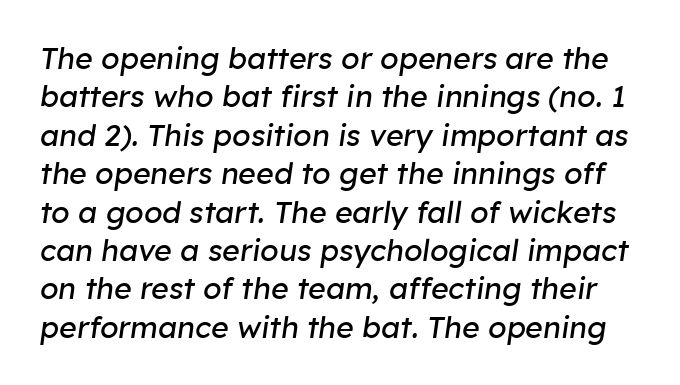
These lines were composed using italics. Weight: regular or lighter. Glance below the letters and you will spot only blank space. Spacing verdict: proportional, widths tailored to each character. Honestly, the row spacing looks completely unremarkable.
